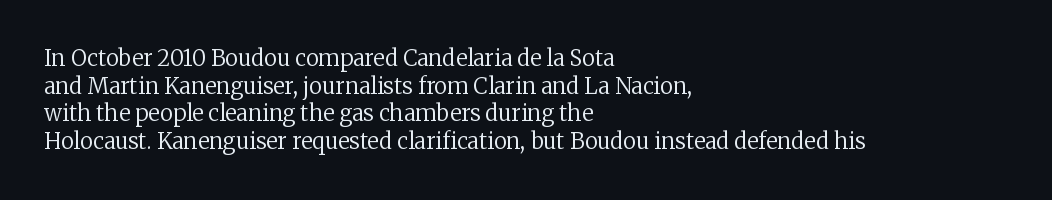
The typeface has the unassuming heft of standard copy or less. Vertical strokes here are truly vertical. A clean baseline with only descenders dipping below it. Default kerning and tracking; the words read as compact shapes.
